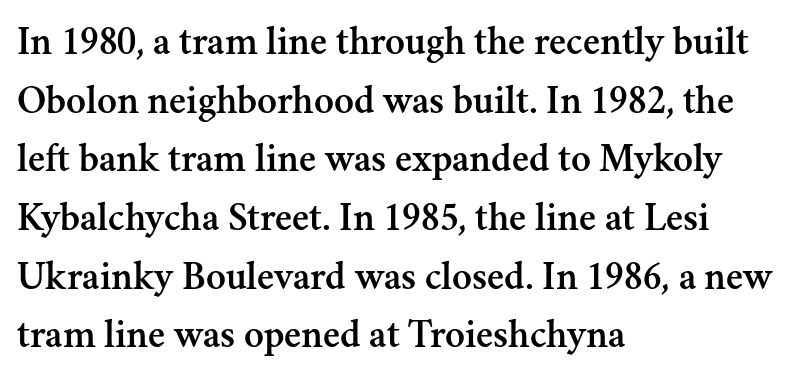
The type sits square on the baseline with zero lean. The baseline area is clear. All the whitespace from short lines collects on the right. Is there much room between lines? A standard amount, neither cramped nor airy.
